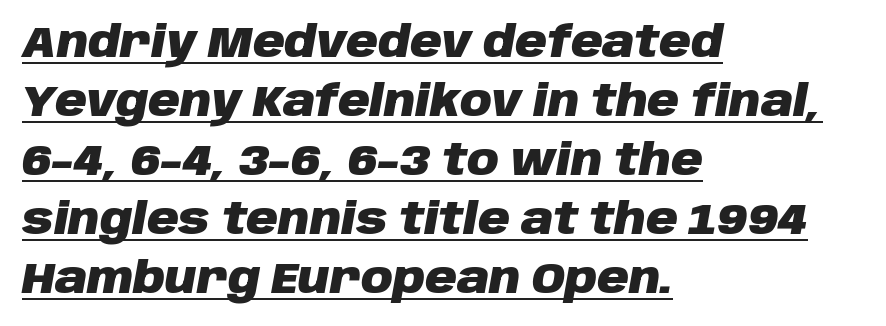
Q: Is the text bold? A: Yes.
Q: Is the text italic (slanted)? A: Yes, it leans right by about 10 degrees.
Q: Is the text underlined? A: Yes.
Q: How is the paragraph aligned? A: Left-aligned.
Q: Is the spacing between letters normal or unusually wide? A: Normal.
Q: Is the spacing between lines tight, normal or loose? A: Normal.
Q: Width (condensed, normal, or wide)? A: Normal.
Q: Stroke contrast? A: Low.
Q: x-height? A: Large.
Q: Monospaced? A: No.
